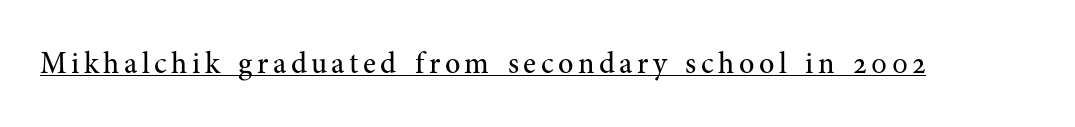
The image shows 30 px regular-weight serif type, upright; set underlined; medium stroke contrast and a medium x-height.
